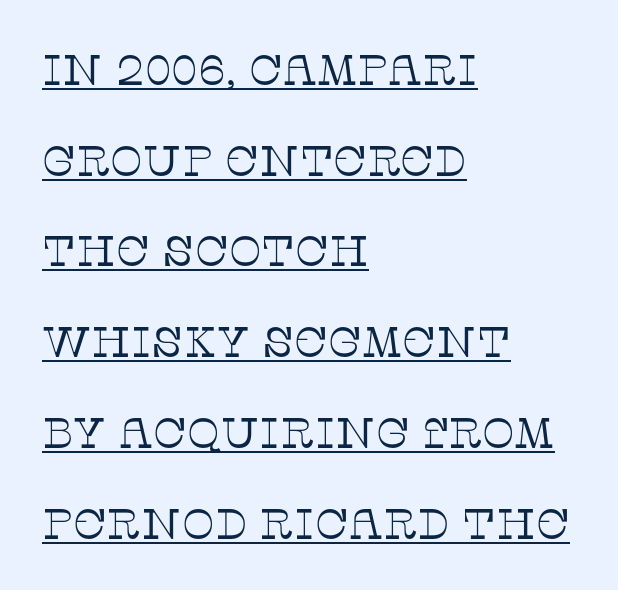
Q: Is the text bold? A: No.
Q: Is the text italic (slanted)? A: No, it is upright.
Q: Is the typeface a serif or a sans-serif typeface? A: Serif.
Q: Is the text underlined? A: Yes.
Q: How is the paragraph aligned? A: Left-aligned.
Q: Is the spacing between letters normal or unusually wide? A: Normal.
Q: Is the spacing between lines tight, normal or loose? A: Loose.
Q: Width (condensed, normal, or wide)? A: Normal.
Q: Stroke contrast? A: Low.
Q: x-height? A: Large.
Q: Monospaced? A: No.
